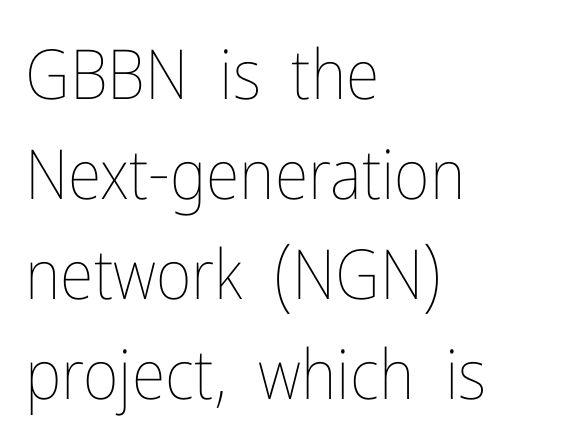
The image shows 69 px thin, condensed type, upright; set left-aligned, normal line spacing (1.45x), normal letter spacing, not underlined; low stroke contrast and a medium x-height.
